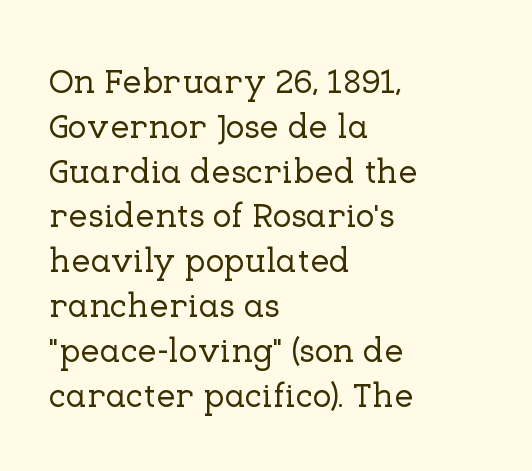
The image shows 35 px serif type, upright; set left-aligned, normal line spacing (1.28x), normal letter spacing, not underlined; low stroke contrast and a medium x-height.
